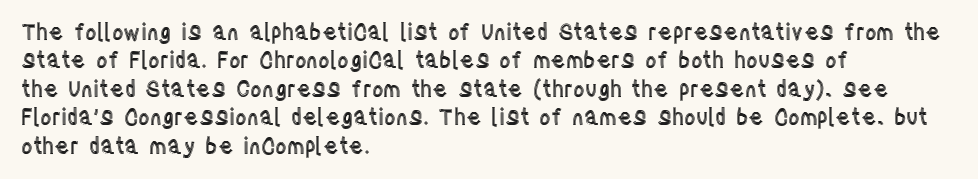
{"italic": "no", "underline": "no", "align": "left", "line_spacing": "normal", "line_spacing_ratio": 1.29, "letter_spacing": "normal", "letter_spacing_em": 0.0, "glyph_px": 22}
